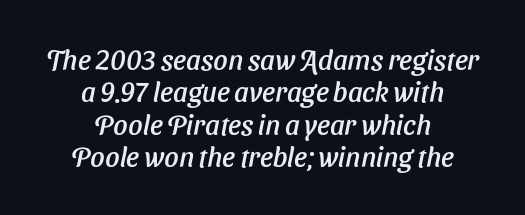
Q: Is the text italic (slanted)? A: Yes, it leans right by about 11 degrees.
Q: Is the text underlined? A: No.
Q: How is the paragraph aligned? A: Centered.
Q: Is the spacing between letters normal or unusually wide? A: Normal.
Q: Width (condensed, normal, or wide)? A: Normal.
Q: Stroke contrast? A: Low.
Q: x-height? A: Medium.
Q: Monospaced? A: No.
